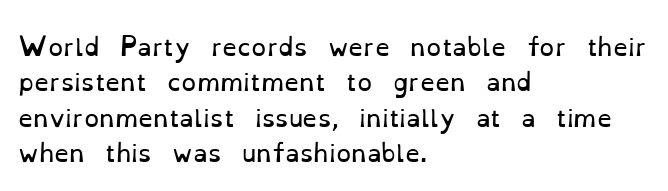
Tracking value appears to be zero — textbook default spacing. Posture: straight, roman, zero tilt. Leftover space on each line is placed entirely after the last word. This is not heavy type; no bold has been used.
